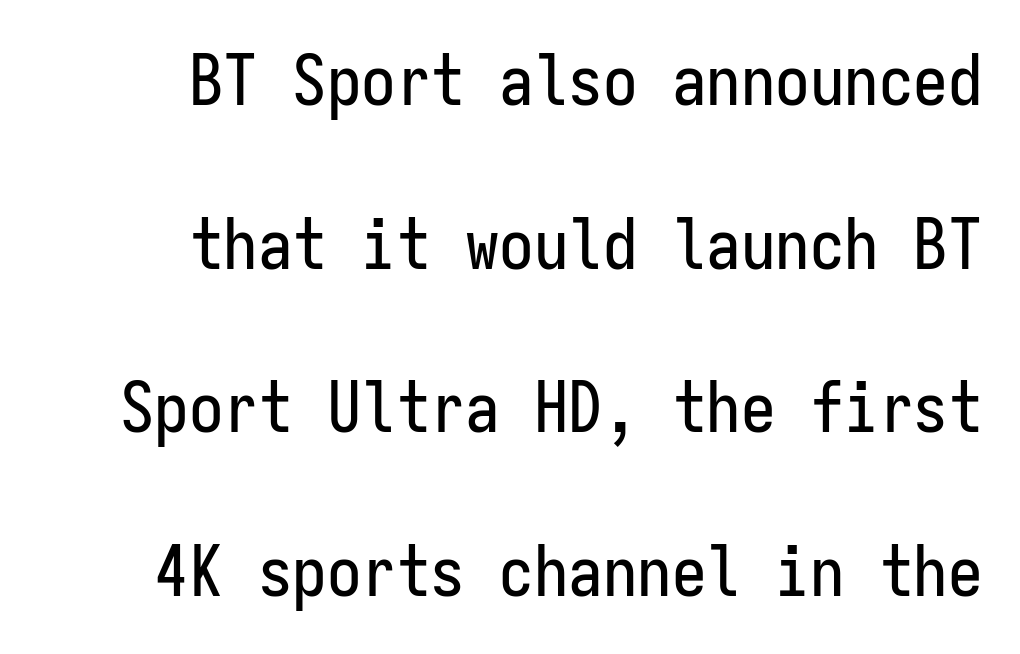
Q: Is the text italic (slanted)? A: No, it is upright.
Q: Is the typeface a serif or a sans-serif typeface? A: Sans-serif.
Q: Is the text underlined? A: No.
Q: How is the paragraph aligned? A: Right-aligned.
Q: Is the spacing between letters normal or unusually wide? A: Normal.
Q: Is the spacing between lines tight, normal or loose? A: Loose.
Q: Width (condensed, normal, or wide)? A: Condensed.
Q: Stroke contrast? A: Low.
Q: x-height? A: Medium.
Q: Monospaced? A: Yes.
